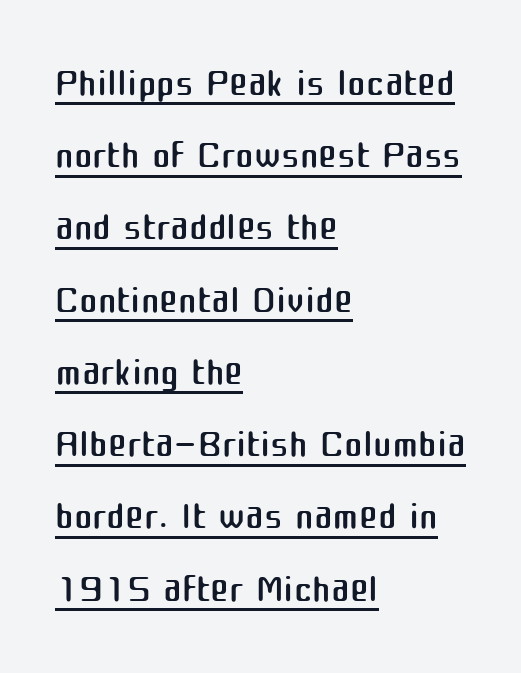
The image shows 56 px regular-weight sans-serif type, upright; set left-aligned, normal line spacing (1.29x), normal letter spacing, underlined; medium stroke contrast and a medium x-height.
